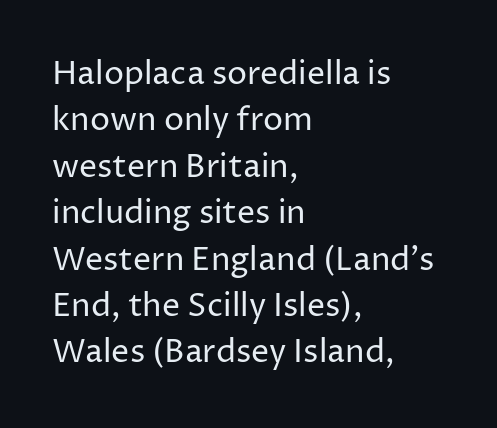
The image shows 32 px regular-weight sans-serif type, upright; set left-aligned, normal line spacing (1.45x), normal letter spacing, not underlined; low stroke contrast and a medium x-height.
